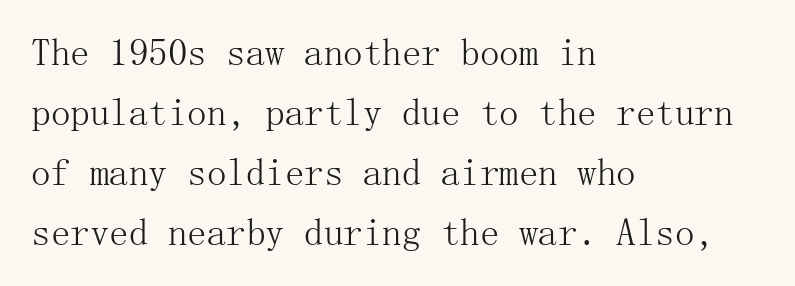
Q: Is the text bold? A: No.
Q: Is the text italic (slanted)? A: No, it is upright.
Q: Is the typeface a serif or a sans-serif typeface? A: Serif.
Q: Is the text underlined? A: No.
Q: How is the paragraph aligned? A: Left-aligned.
Q: Is the spacing between letters normal or unusually wide? A: Normal.
Q: Is the spacing between lines tight, normal or loose? A: Normal.
Q: Width (condensed, normal, or wide)? A: Normal.
Q: Stroke contrast? A: Medium.
Q: x-height? A: Medium.
